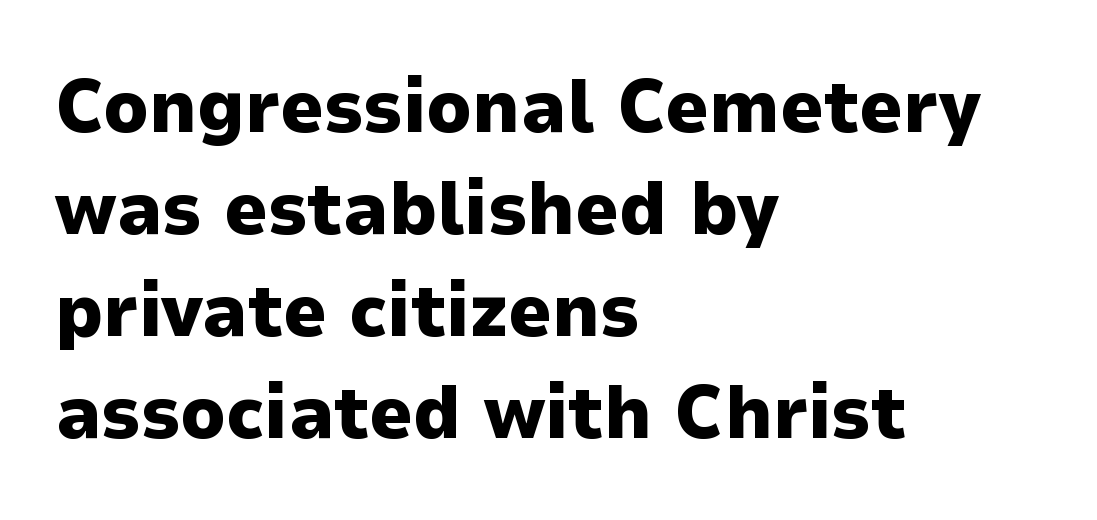
{"serif": "no", "italic": "no", "bold": "yes", "weight": "heavy", "width": "normal", "stroke_contrast": "low", "x_height": "medium", "monospaced": "no", "underline": "no", "align": "left", "line_spacing": "normal", "line_spacing_ratio": 1.34, "letter_spacing": "normal", "letter_spacing_em": 0.0, "glyph_px": 76}
